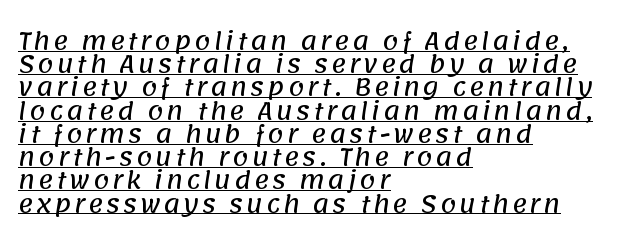
{"underline": "yes", "align": "left", "line_spacing": "tight", "line_spacing_ratio": 1.01, "glyph_px": 23}
